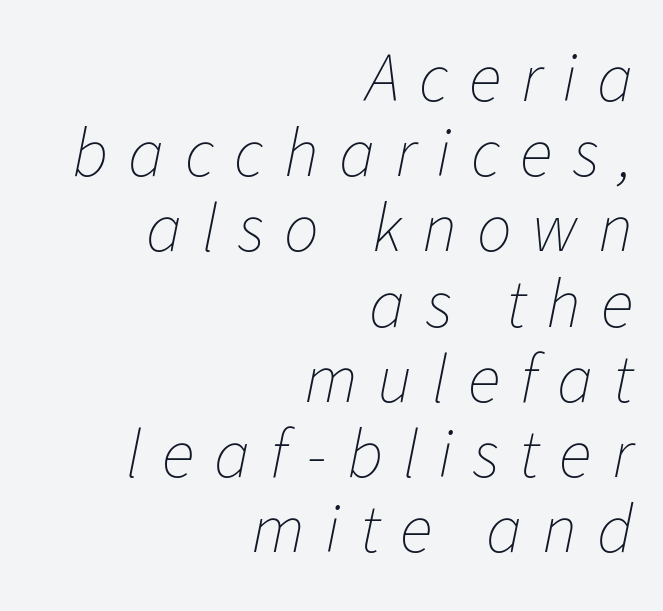
Someone cranked the tracking dial way up on this one. This sample uses an oblique cut, with every glyph tilted off the vertical. Each letter keeps its own natural width here, so spacing adapts to shape. Which margin do the lines hug? The right one — the left edge is uneven.
